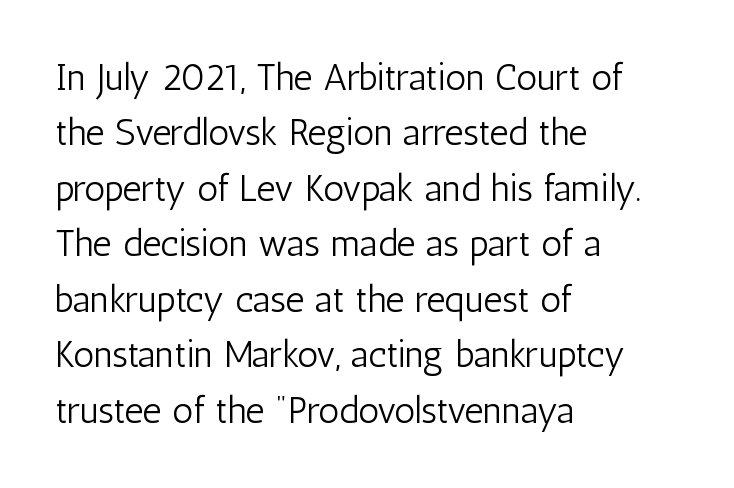
{"serif": "no", "italic": "no", "bold": "no", "weight": "light", "width": "condensed", "stroke_contrast": "low", "x_height": "medium", "monospaced": "no", "underline": "no", "align": "left", "line_spacing": "normal", "line_spacing_ratio": 1.5, "letter_spacing": "normal", "letter_spacing_em": 0.0, "glyph_px": 37}
